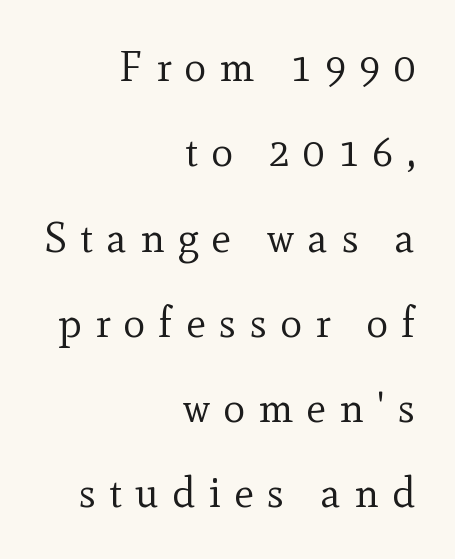
Rows of type keep a wide berth in the vertical direction. Posture: vertical. Look at the bottom of the vertical strokes: they flare into serifs here. Underlining? Definitely not there.
